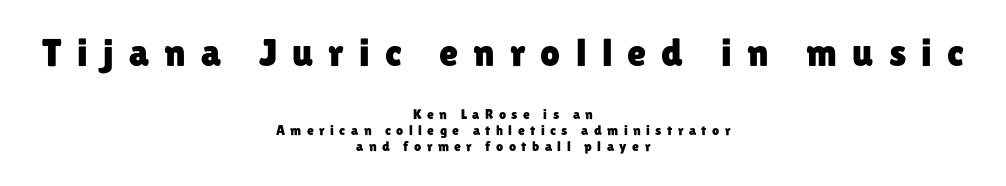
Q: Is the text italic (slanted)? A: No, it is upright.
Q: Is the typeface a serif or a sans-serif typeface? A: Sans-serif.
Q: Is the text underlined? A: No.
Q: How is the paragraph aligned? A: Centered.
Q: Is the spacing between letters normal or unusually wide? A: Unusually wide.
Q: Is the spacing between lines tight, normal or loose? A: Tight.
Q: Which block of text is set in a larger size, the first (top) or the second (bottom)? A: The first (top) one.
Q: Width (condensed, normal, or wide)? A: Normal.
Q: Stroke contrast? A: Low.
Q: x-height? A: Medium.
Q: Monospaced? A: No.
